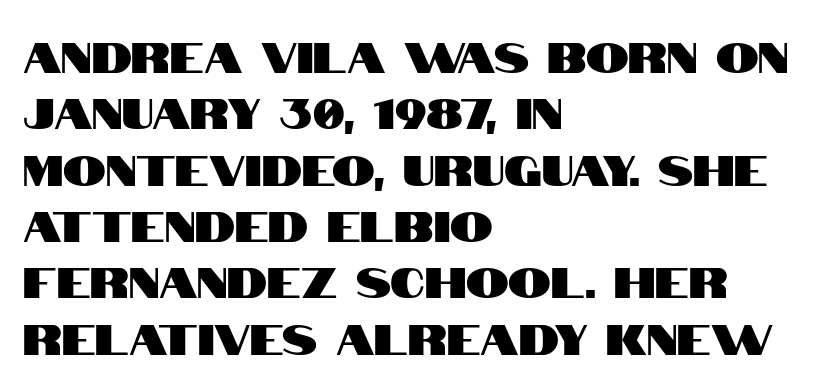
The image shows 43 px condensed sans-serif type, upright; set left-aligned, normal line spacing (1.31x), normal letter spacing, not underlined; high stroke contrast and a large x-height.
